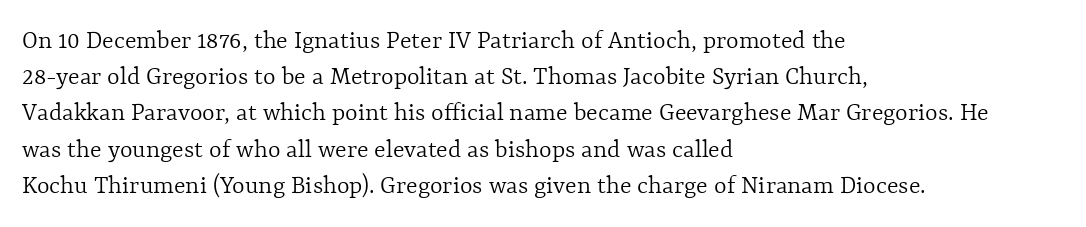
Q: Is the text bold? A: No.
Q: Is the text italic (slanted)? A: No, it is upright.
Q: Is the text underlined? A: No.
Q: How is the paragraph aligned? A: Left-aligned.
Q: Is the spacing between letters normal or unusually wide? A: Normal.
Q: Is the spacing between lines tight, normal or loose? A: Normal.
